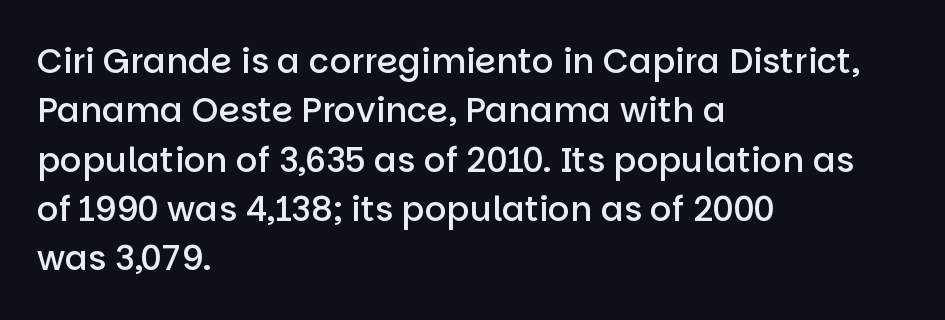
Q: Is the text bold? A: Semi-bold.
Q: Is the text italic (slanted)? A: No, it is upright.
Q: Is the typeface a serif or a sans-serif typeface? A: Sans-serif.
Q: Is the text underlined? A: No.
Q: How is the paragraph aligned? A: Left-aligned.
Q: Is the spacing between letters normal or unusually wide? A: Normal.
Q: Is the spacing between lines tight, normal or loose? A: Normal.
Q: Width (condensed, normal, or wide)? A: Normal.
Q: Stroke contrast? A: Low.
Q: x-height? A: Large.
Q: Monospaced? A: No.
